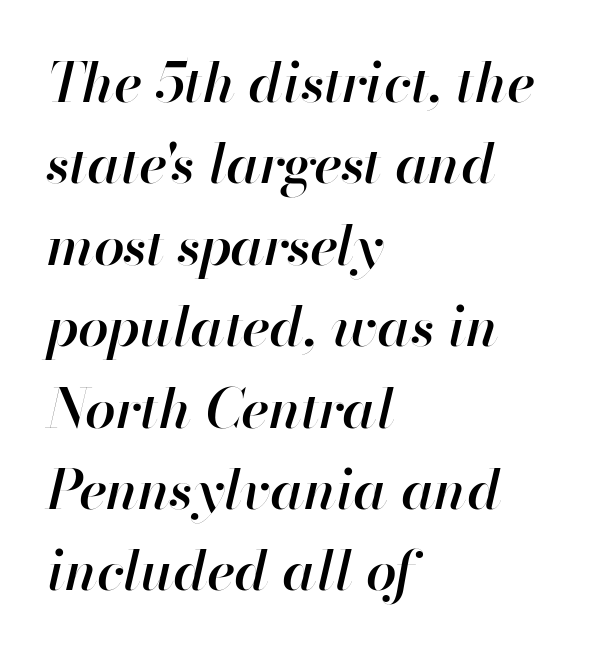
Q: Is the text bold? A: Semi-bold.
Q: Is the text italic (slanted)? A: Yes, it leans right by about 13 degrees.
Q: Is the text underlined? A: No.
Q: How is the paragraph aligned? A: Left-aligned.
Q: Is the spacing between letters normal or unusually wide? A: Normal.
Q: Is the spacing between lines tight, normal or loose? A: Normal.
Q: Width (condensed, normal, or wide)? A: Normal.
Q: Stroke contrast? A: High.
Q: x-height? A: Small.
Q: Monospaced? A: No.
